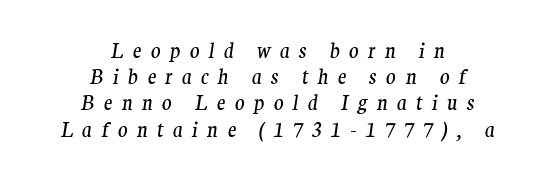
{"italic": "yes", "lean": "right", "slant_degrees": 9, "bold": "no", "underline": "no", "align": "center", "line_spacing": "normal", "line_spacing_ratio": 1.31, "letter_spacing": "wide", "letter_spacing_em": 0.46, "glyph_px": 20}
